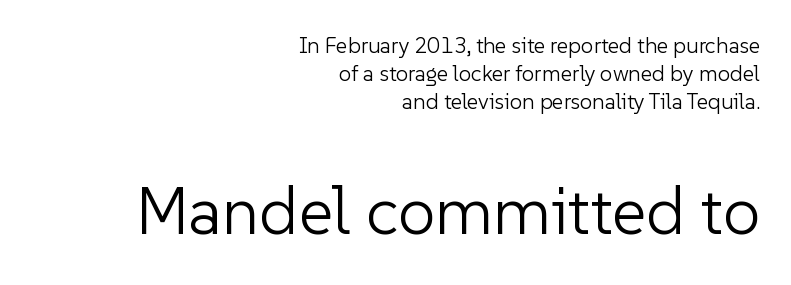
These lines are rendered in a variable-pitch font. Larger block? The one below; the one above is distinctly smaller. Weight: in the light-to-regular range. A normal amount of white space separates one row of letters from the next. Characters remain perfectly vertical along every line.
